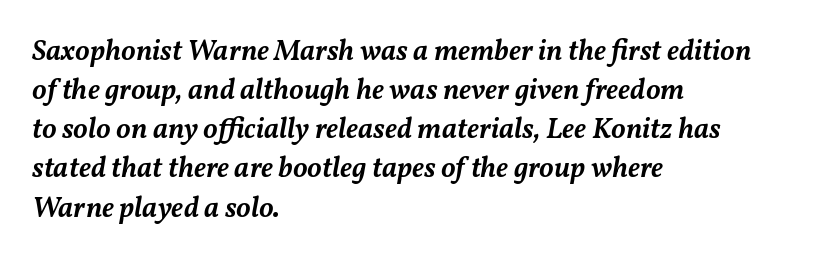
The image shows 29 px semibold type, italic (leaning right); set left-aligned, normal line spacing (1.35x), normal letter spacing, not underlined; medium stroke contrast and a medium x-height.
